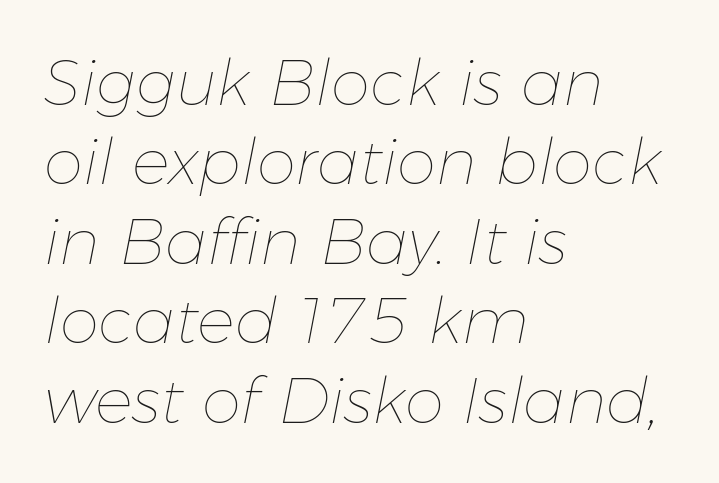
Is there much room between lines? A standard amount, neither cramped nor airy. Nobody touched the tracking dial on this one. Here the designer chose a conventional face with non-uniform glyph widths. Posture: slanted. Is the block centered? No — it sits flush against the left margin. Nothing heavy about these letters — not bold at all.
